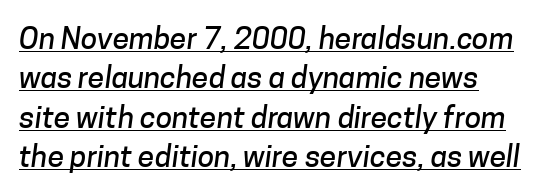
The image shows 30 px sans-serif type; set left-aligned, normal line spacing (1.31x), normal letter spacing, underlined; low stroke contrast and a medium x-height.
